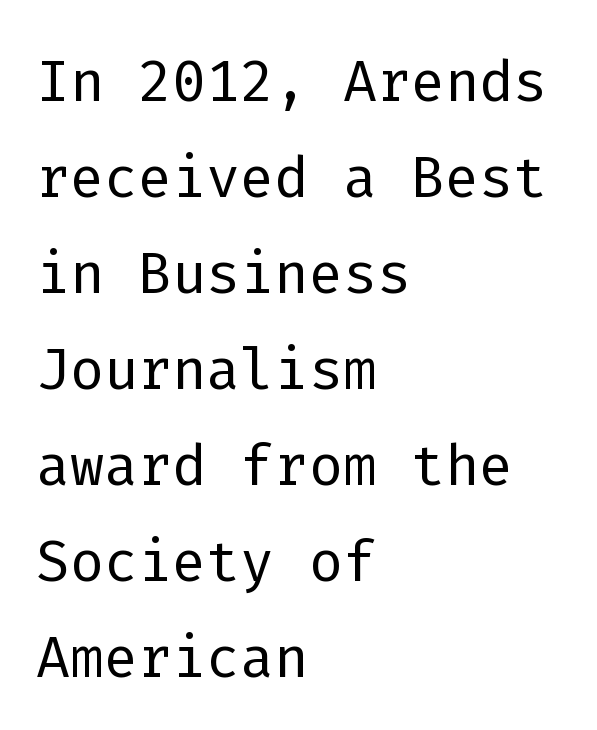
The rendering uses typewriter-style spacing with identical character cells. Style check: upright. The rag falls on the right side of this text block. The type family on display is of the sans-serif kind. Characters follow at the spacing the type designer built in. Is this a heavy cut? Hardly; it is regular or lighter.
